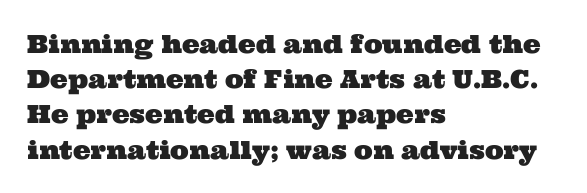
Notice how the passage keeps a crisp vertical edge on the left only. Glance below the letters and you will spot only blank space. Letter spacing: default. One glance says typical: line gaps are just what's usual.
